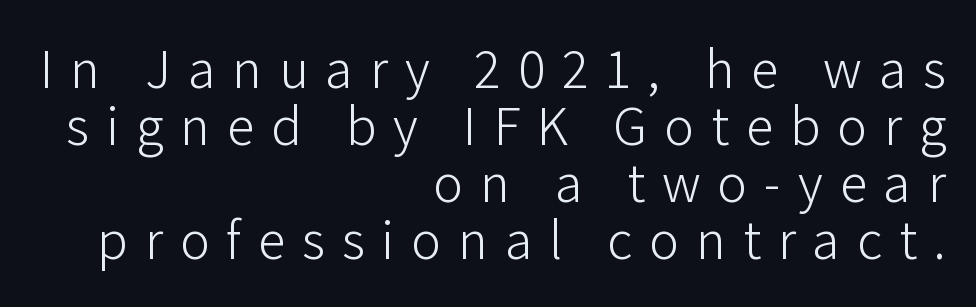
Q: Is the text bold? A: No.
Q: Is the text italic (slanted)? A: No, it is upright.
Q: Is the typeface a serif or a sans-serif typeface? A: Sans-serif.
Q: Is the text underlined? A: No.
Q: How is the paragraph aligned? A: Right-aligned.
Q: Is the spacing between letters normal or unusually wide? A: Unusually wide.
Q: Is the spacing between lines tight, normal or loose? A: Tight.
Q: Width (condensed, normal, or wide)? A: Normal.
Q: Stroke contrast? A: Low.
Q: x-height? A: Medium.
Q: Monospaced? A: No.
